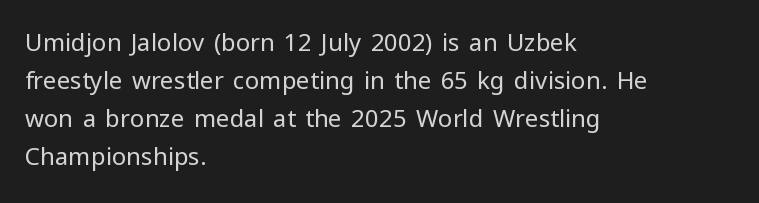
The image shows 24 px text type, upright; set left-aligned, normal line spacing (1.58x), normal letter spacing, not underlined.
